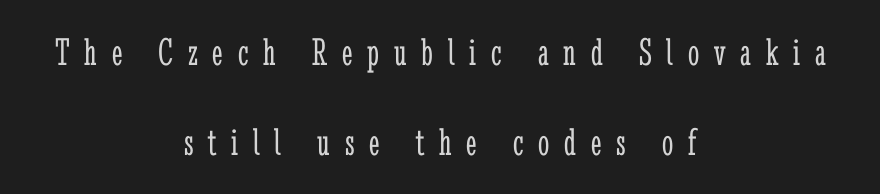
{"serif": "yes", "italic": "no", "bold": "no", "weight": "light", "width": "condensed", "stroke_contrast": "low", "x_height": "medium", "monospaced": "no", "underline": "no", "align": "center", "line_spacing": "loose", "line_spacing_ratio": 2.25, "letter_spacing": "wide", "letter_spacing_em": 0.37, "glyph_px": 40}
